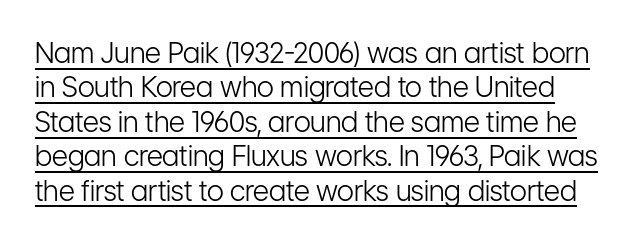
Q: Is the text bold? A: No.
Q: Is the text italic (slanted)? A: No, it is upright.
Q: Is the typeface a serif or a sans-serif typeface? A: Sans-serif.
Q: Is the text underlined? A: Yes.
Q: Is the spacing between letters normal or unusually wide? A: Normal.
Q: Width (condensed, normal, or wide)? A: Condensed.
Q: Stroke contrast? A: Low.
Q: x-height? A: Medium.
Q: Monospaced? A: No.
